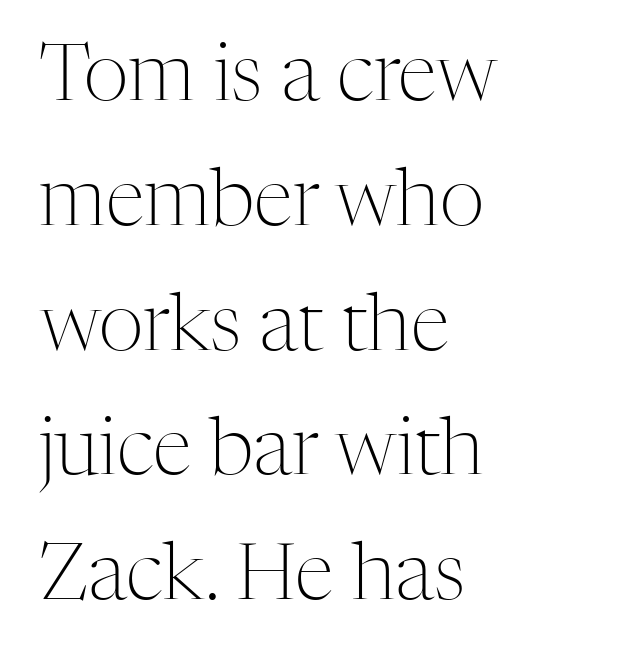
The image shows 79 px light serif type, upright; set left-aligned, normal line spacing (1.58x), normal letter spacing, not underlined; medium stroke contrast and a medium x-height.
